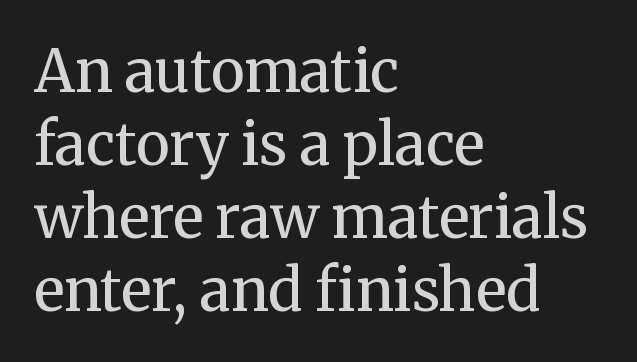
The image shows 58 px regular-weight serif type, upright; set left-aligned, normal line spacing (1.26x), normal letter spacing, not underlined; medium stroke contrast and a medium x-height.
